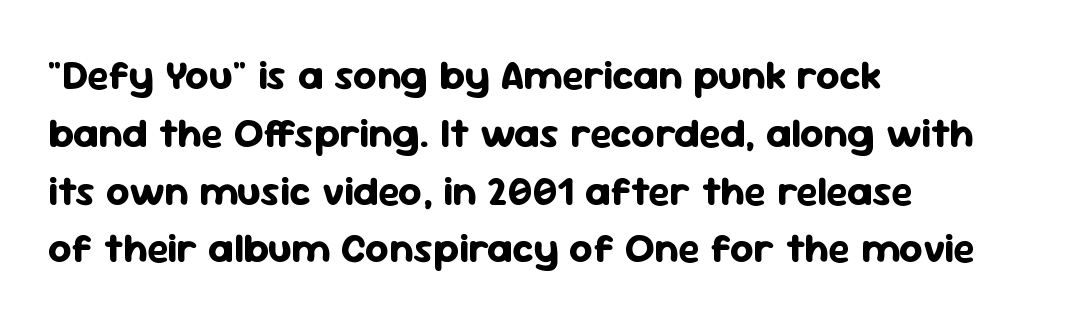
Q: Is the text bold? A: Yes.
Q: Is the text italic (slanted)? A: No, it is upright.
Q: Is the typeface a serif or a sans-serif typeface? A: Sans-serif.
Q: Is the text underlined? A: No.
Q: How is the paragraph aligned? A: Left-aligned.
Q: Is the spacing between letters normal or unusually wide? A: Normal.
Q: Is the spacing between lines tight, normal or loose? A: Normal.
Q: Width (condensed, normal, or wide)? A: Normal.
Q: Stroke contrast? A: Low.
Q: x-height? A: Medium.
Q: Monospaced? A: No.
